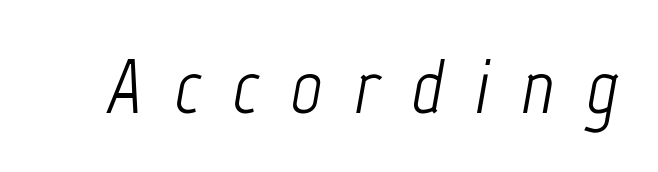
The image shows 77 px light, condensed type, italic (leaning right); set unusually wide letter spacing (+0.41 em), not underlined; low stroke contrast and a medium x-height.
